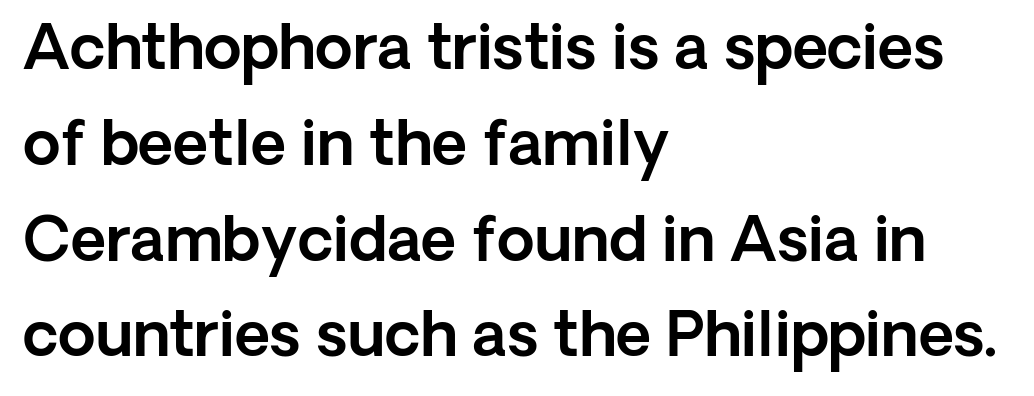
{"serif": "no", "italic": "no", "width": "normal", "x_height": "medium", "monospaced": "no", "underline": "no", "align": "left", "line_spacing": "normal", "line_spacing_ratio": 1.57, "letter_spacing": "normal", "letter_spacing_em": 0.0, "glyph_px": 61}
